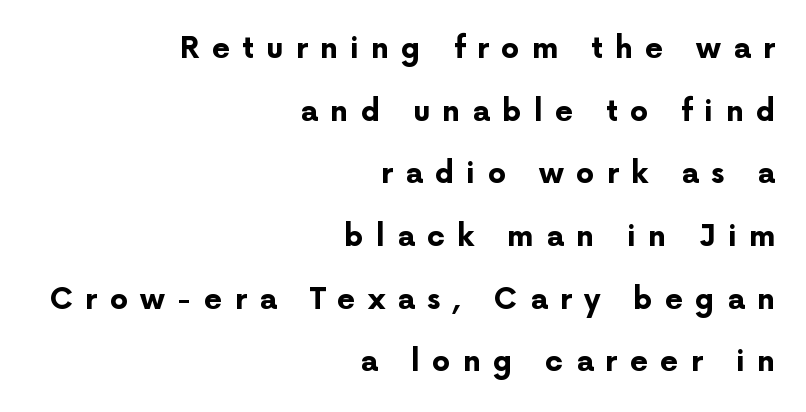
{"serif": "no", "italic": "no", "bold": "yes", "weight": "bold", "width": "normal", "stroke_contrast": "low", "x_height": "medium", "monospaced": "no", "underline": "no", "align": "right", "line_spacing": "loose", "line_spacing_ratio": 2.16, "letter_spacing": "wide", "letter_spacing_em": 0.42, "glyph_px": 29}
